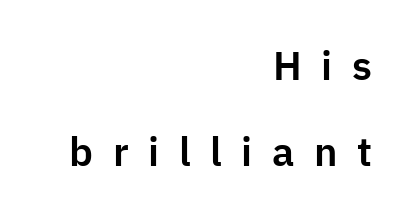
Q: Is the text italic (slanted)? A: No, it is upright.
Q: Is the typeface a serif or a sans-serif typeface? A: Sans-serif.
Q: Is the text underlined? A: No.
Q: How is the paragraph aligned? A: Right-aligned.
Q: Is the spacing between letters normal or unusually wide? A: Unusually wide.
Q: Is the spacing between lines tight, normal or loose? A: Loose.
Q: Width (condensed, normal, or wide)? A: Normal.
Q: Stroke contrast? A: Low.
Q: x-height? A: Medium.
Q: Monospaced? A: No.
